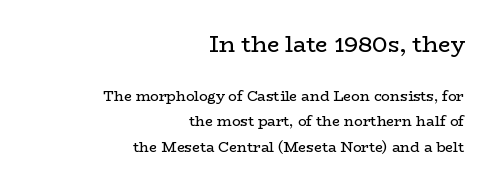
Q: Is the text bold? A: No.
Q: Is the text italic (slanted)? A: No, it is upright.
Q: Is the text underlined? A: No.
Q: How is the paragraph aligned? A: Right-aligned.
Q: Is the spacing between letters normal or unusually wide? A: Normal.
Q: Which block of text is set in a larger size, the first (top) or the second (bottom)? A: The first (top) one.
